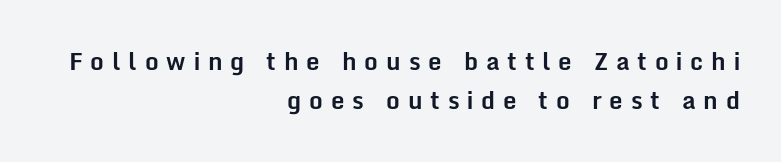
This sample uses an upright cut, with every glyph sitting square on the baseline. Strokes here are thick enough to call this a true bold. Underlining? Definitely not there. Evenly set lines give the paragraph a standard silhouette.
